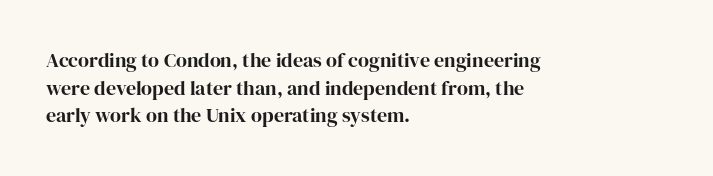
{"italic": "no", "bold": "yes", "underline": "no", "align": "left", "line_spacing": "normal", "line_spacing_ratio": 1.38, "letter_spacing": "normal", "letter_spacing_em": 0.0, "glyph_px": 20}
